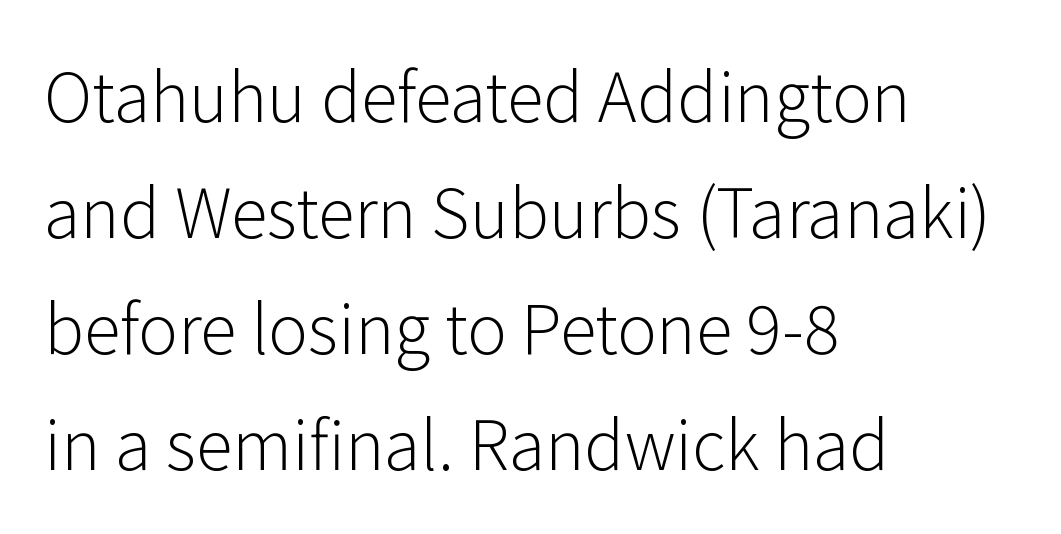
Q: Is the text bold? A: No.
Q: Is the text italic (slanted)? A: No, it is upright.
Q: Is the typeface a serif or a sans-serif typeface? A: Sans-serif.
Q: Is the text underlined? A: No.
Q: How is the paragraph aligned? A: Left-aligned.
Q: Is the spacing between letters normal or unusually wide? A: Normal.
Q: Width (condensed, normal, or wide)? A: Normal.
Q: Stroke contrast? A: Low.
Q: x-height? A: Medium.
Q: Monospaced? A: No.
